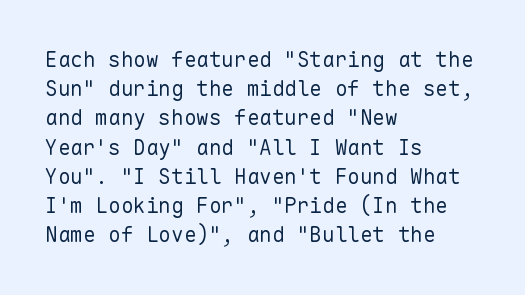
The image shows 21 px text type, upright; set left-aligned, normal line spacing (1.39x), normal letter spacing, not underlined.
